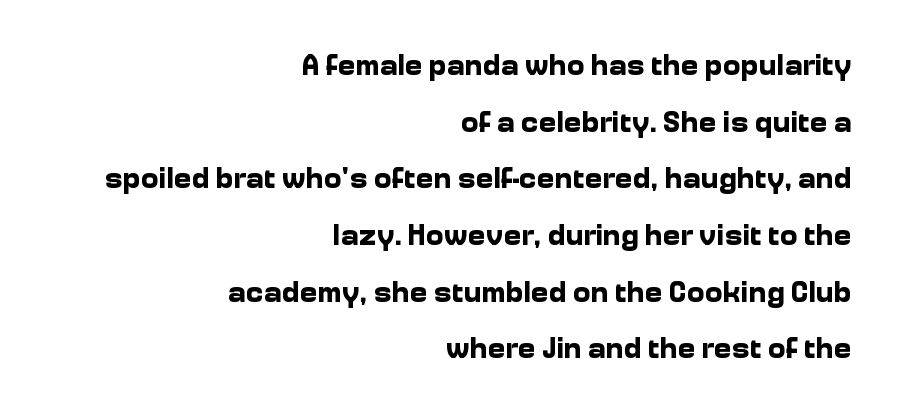
Q: Is the text bold? A: Yes.
Q: Is the text italic (slanted)? A: No, it is upright.
Q: Is the typeface a serif or a sans-serif typeface? A: Sans-serif.
Q: Is the text underlined? A: No.
Q: How is the paragraph aligned? A: Right-aligned.
Q: Is the spacing between letters normal or unusually wide? A: Normal.
Q: Width (condensed, normal, or wide)? A: Normal.
Q: Stroke contrast? A: Low.
Q: x-height? A: Medium.
Q: Monospaced? A: No.
